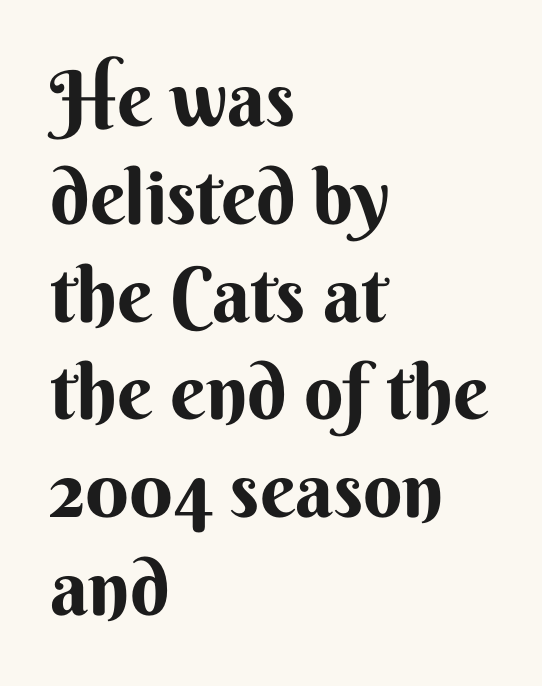
{"serif": "no", "italic": "no", "bold": "yes", "weight": "bold", "width": "normal", "stroke_contrast": "medium", "x_height": "small", "monospaced": "no", "underline": "no", "align": "left", "line_spacing": "normal", "line_spacing_ratio": 1.27, "letter_spacing": "normal", "letter_spacing_em": 0.0, "glyph_px": 77}
